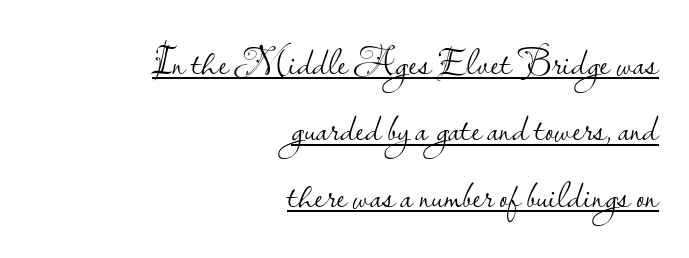
The image shows 39 px light sans-serif type; set right-aligned, normal line spacing (1.7x), normal letter spacing, underlined; low stroke contrast and a small x-height.
